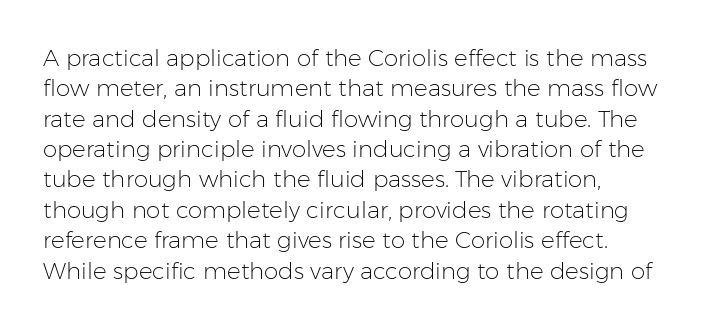
{"italic": "no", "bold": "no", "underline": "no", "line_spacing": "normal", "line_spacing_ratio": 1.32, "letter_spacing": "normal", "letter_spacing_em": 0.0, "glyph_px": 23}
